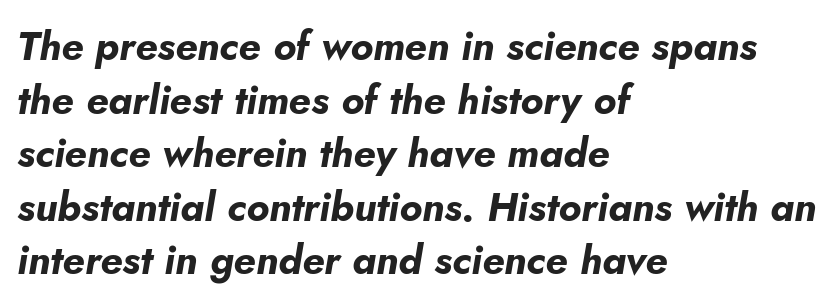
{"italic": "yes", "lean": "right", "slant_degrees": 5, "bold": "yes", "weight": "bold", "width": "normal", "stroke_contrast": "low", "x_height": "small", "monospaced": "no", "underline": "no", "align": "left", "line_spacing": "normal", "line_spacing_ratio": 1.34, "letter_spacing": "normal", "letter_spacing_em": 0.0, "glyph_px": 40}
